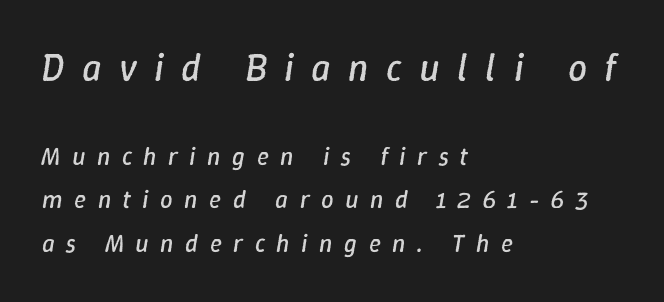
This rendering features lettering with no underline. Alignment: flush left. Weight class: somewhere from thin through regular. Looks like regular typesetting: each glyph gets only the width it needs. Italic: yes, the glyphs are oblique. Reading top to bottom, the characters get smaller at the block break.
